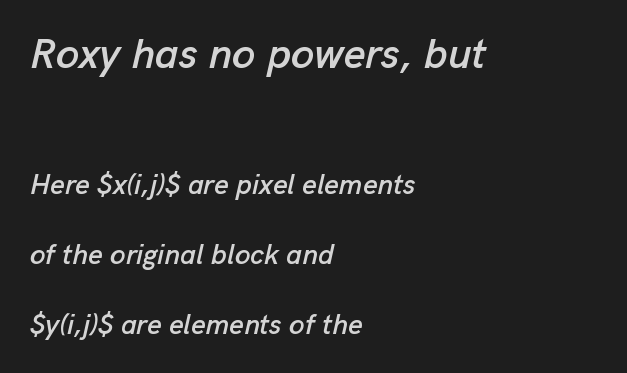
Q: Is the text italic (slanted)? A: Yes, it leans right by about 13 degrees.
Q: Is the text underlined? A: No.
Q: How is the paragraph aligned? A: Left-aligned.
Q: Is the spacing between letters normal or unusually wide? A: Normal.
Q: Is the spacing between lines tight, normal or loose? A: Loose.
Q: Which block of text is set in a larger size, the first (top) or the second (bottom)? A: The first (top) one.
Q: Width (condensed, normal, or wide)? A: Normal.
Q: Stroke contrast? A: Low.
Q: x-height? A: Medium.
Q: Monospaced? A: No.
